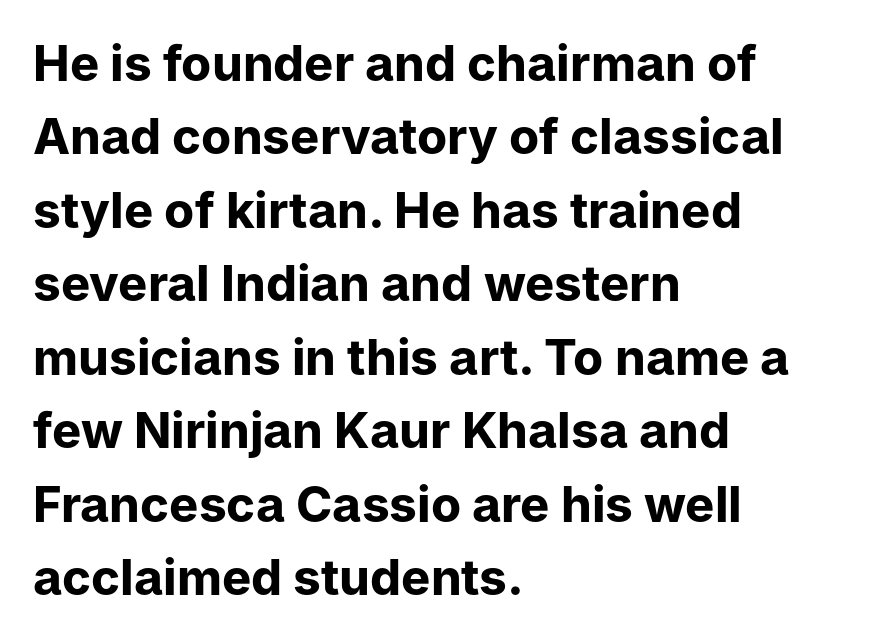
If you drew a line through each stem, it would be perfectly vertical. Thick stems and heavy bowls — unmistakably bold. The rendering shows plain stroke endings on the letterforms — a sans-serif design. If you drew a ruler down the left edge, every line would touch it. Proportional: the letters do not fall into vertical columns.
